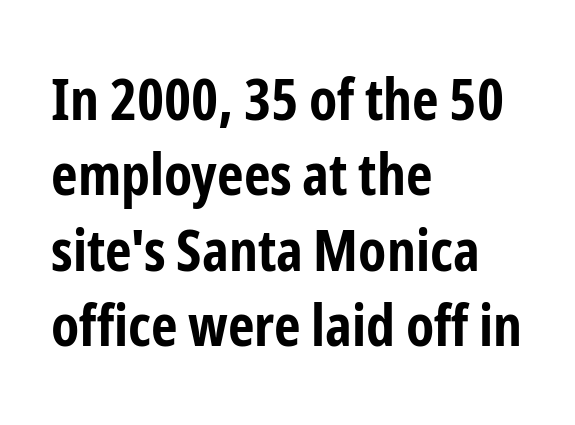
Is this a sans? Yes — the strokes have no serifs. Does the weight exceed regular? Yes, all the way to bold. The letters advance in unequal steps, a hallmark of proportional type. The glyphs are unaccompanied by any horizontal stroke below them. The rendering anchors every line to the left-hand side.
